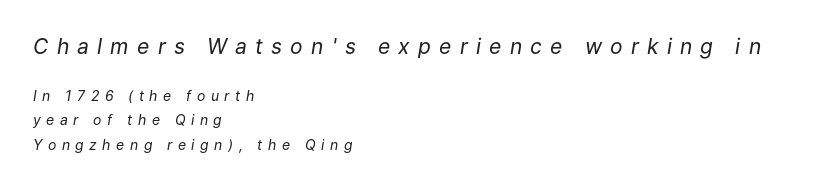
The face used here appears at its bigger size in the upper chunk. Underline: absent. How are the letters spaced? Widely, with obvious added tracking. Does the lettering tilt? It does — this is italic. The text block is weighted toward the left margin, trailing off unevenly rightward.
